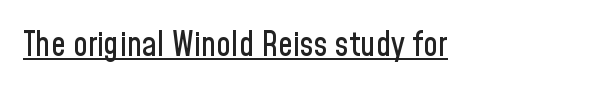
Q: Is the text italic (slanted)? A: No, it is upright.
Q: Is the typeface a serif or a sans-serif typeface? A: Sans-serif.
Q: Is the text underlined? A: Yes.
Q: Is the spacing between letters normal or unusually wide? A: Normal.
Q: Width (condensed, normal, or wide)? A: Condensed.
Q: Stroke contrast? A: Low.
Q: x-height? A: Medium.
Q: Monospaced? A: No.
